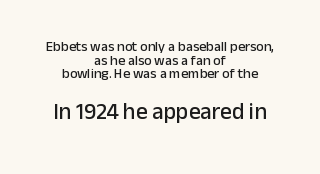
The image shows 23 px text type, upright; set centered, tight line spacing (0.97x), normal letter spacing, not underlined; the second (bottom) block is 1.64x larger.
